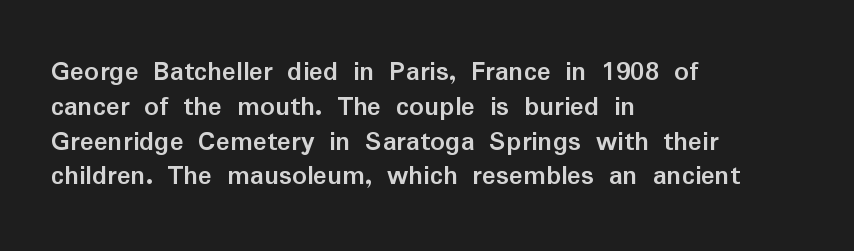
The image shows 29 px semibold sans-serif type, upright; set left-aligned, line spacing 1.2x, normal letter spacing, not underlined; low stroke contrast and a medium x-height.
